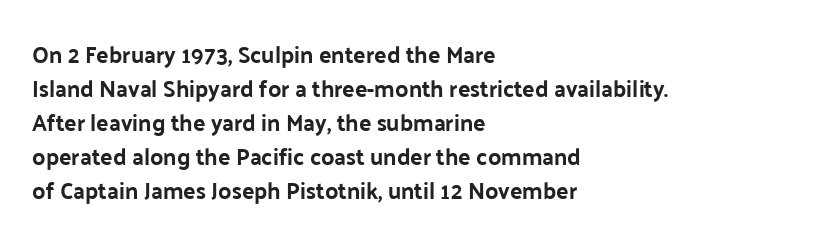
Clear beneath every line of the passage. Notice how descenders clear the ascenders below comfortably — that's standard leading. In terms of letterspacing, this is plain default setting. The lettering stays uniformly vertical, giving the passage a roman look. The lines in this sample share a left origin and differ only in where they stop.
